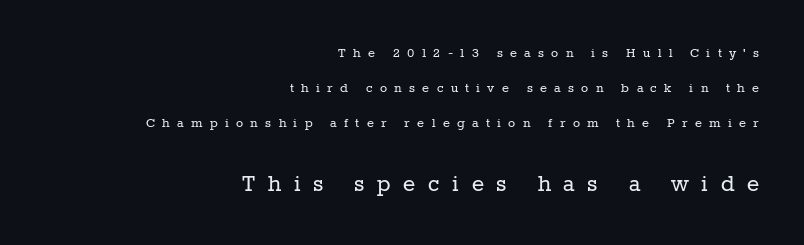
{"italic": "no", "bold": "no", "underline": "no", "align": "right", "line_spacing": "loose", "line_spacing_ratio": 2.34, "letter_spacing": "wide", "letter_spacing_em": 0.49, "larger_block": "second", "size_ratio": 1.73, "glyph_px": 26}
